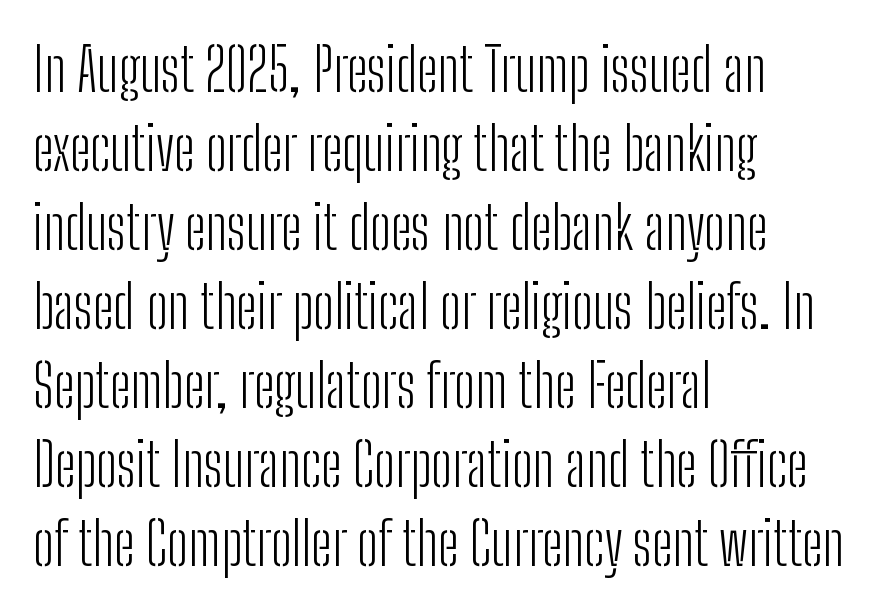
Note the varied advance widths — an 'i' is clearly narrower than an 'm'. Is the type heavy? It reads as light-to-regular instead. Line spacing here is normal. The horizontal fit of the characters is conventional and even. I'd call this a sans setting — the letters go barefoot. This is the regular roman posture of the typeface.
